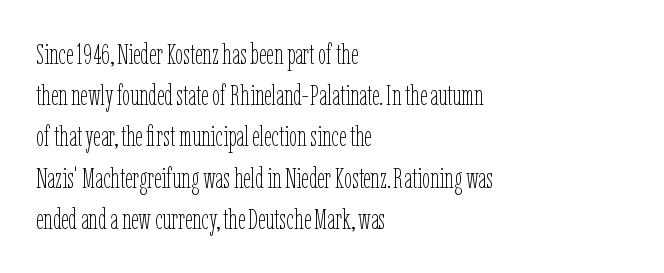
{"italic": "no", "bold": "no", "weight": "thin", "width": "condensed", "stroke_contrast": "low", "x_height": "medium", "monospaced": "no", "underline": "no", "align": "left", "line_spacing": "normal", "line_spacing_ratio": 1.42, "letter_spacing": "normal", "letter_spacing_em": 0.0, "glyph_px": 29}
